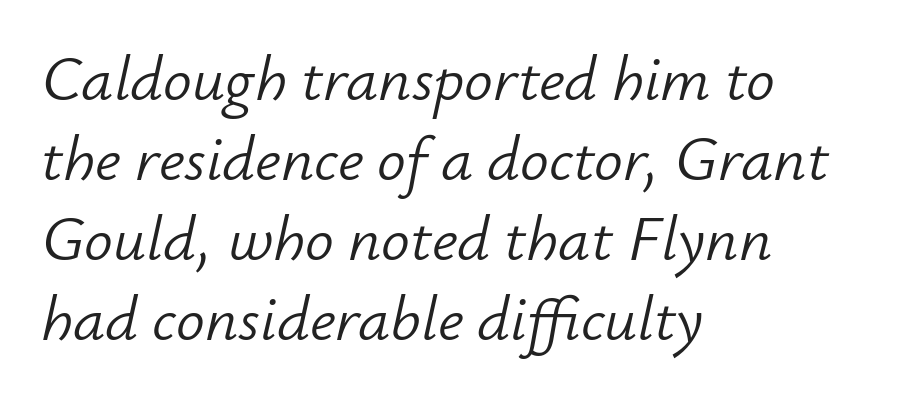
The image shows 64 px light type, italic (leaning right); set left-aligned, normal line spacing (1.25x), normal letter spacing, not underlined; low stroke contrast and a small x-height.
